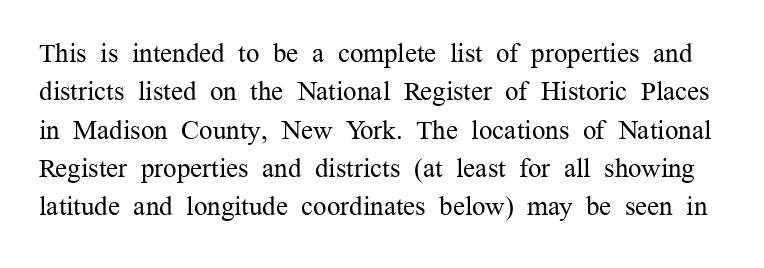
{"italic": "no", "bold": "no", "underline": "no", "line_spacing": "normal", "line_spacing_ratio": 1.42, "letter_spacing": "normal", "letter_spacing_em": 0.0, "glyph_px": 27}
